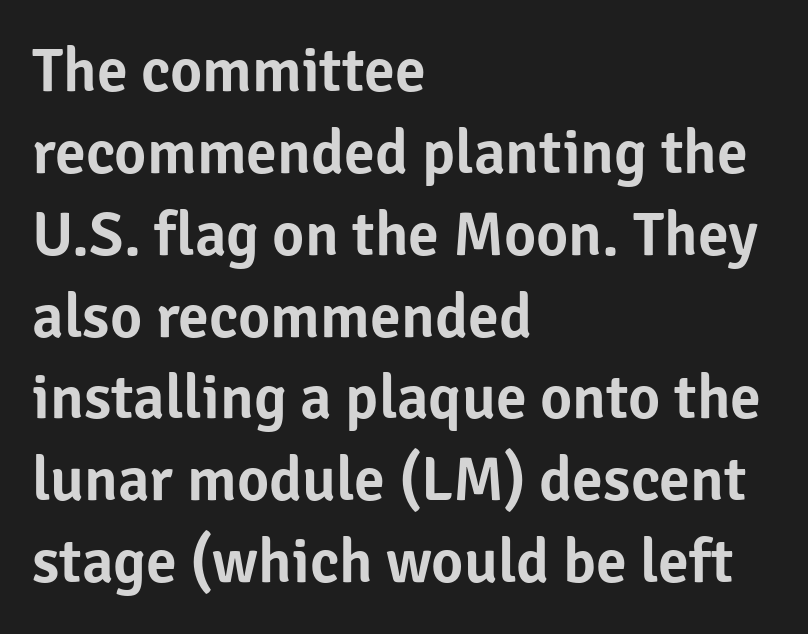
{"serif": "no", "italic": "no", "width": "normal", "stroke_contrast": "low", "x_height": "medium", "monospaced": "no", "underline": "no", "align": "left", "line_spacing": "normal", "line_spacing_ratio": 1.32, "letter_spacing": "normal", "letter_spacing_em": 0.0, "glyph_px": 62}
